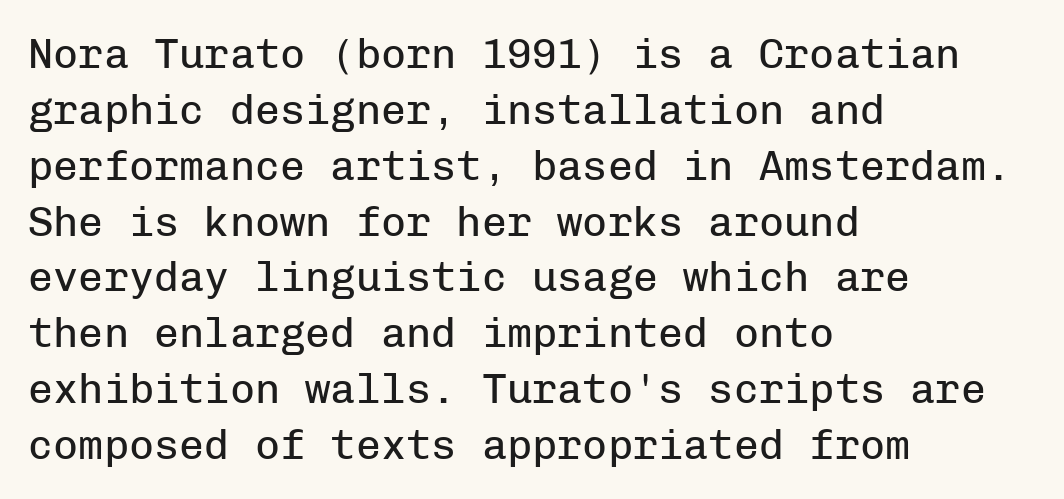
The image shows 42 px regular-weight sans-serif type, upright, monospaced; set left-aligned, normal line spacing (1.33x), normal letter spacing, not underlined; low stroke contrast and a medium x-height.
